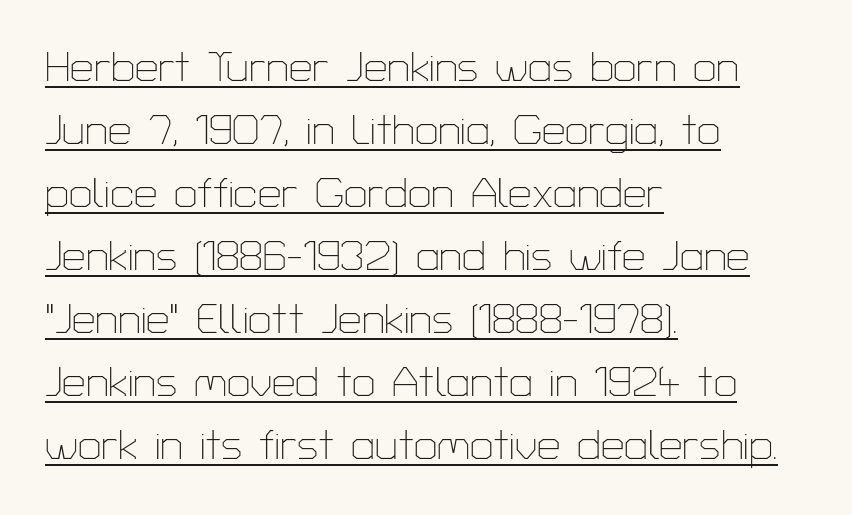
The image shows 42 px thin sans-serif type, upright; set left-aligned, normal line spacing (1.5x), normal letter spacing, underlined; low stroke contrast and a medium x-height.
